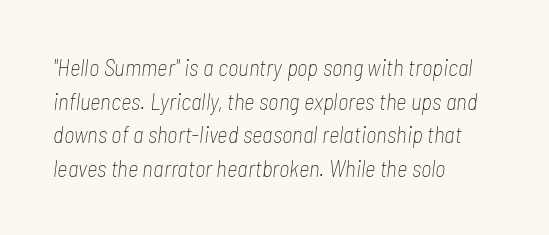
Q: Is the text bold? A: No.
Q: Is the text italic (slanted)? A: Yes, it leans right by about 7 degrees.
Q: Is the text underlined? A: No.
Q: How is the paragraph aligned? A: Left-aligned.
Q: Is the spacing between letters normal or unusually wide? A: Normal.
Q: Is the spacing between lines tight, normal or loose? A: Normal.
